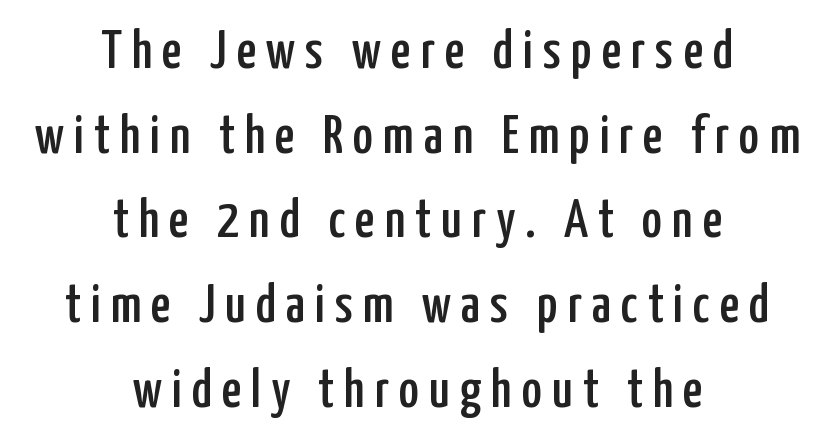
The image shows 55 px condensed sans-serif type, upright; set centered, normal line spacing (1.54x), not underlined; low stroke contrast and a medium x-height.
